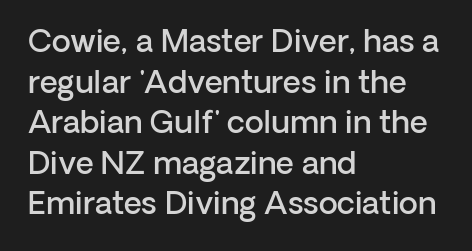
The image shows 31 px semibold sans-serif type, upright; set left-aligned, normal line spacing (1.31x), normal letter spacing, not underlined; low stroke contrast and a medium x-height.
